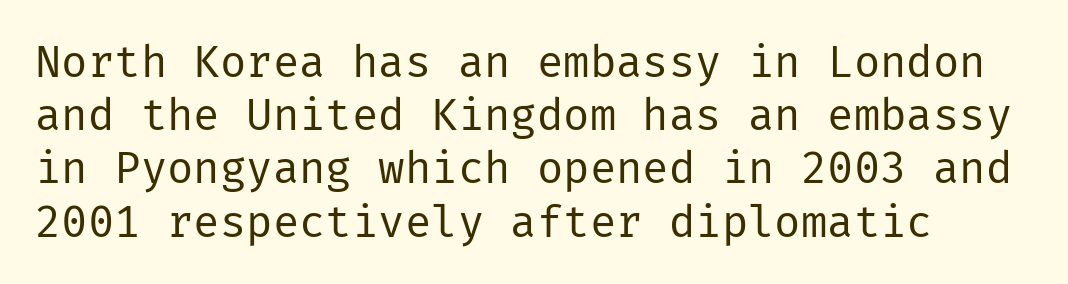
{"serif": "no", "italic": "no", "bold": "no", "weight": "regular", "width": "normal", "stroke_contrast": "low", "x_height": "medium", "underline": "no", "align": "left", "line_spacing_ratio": 1.21, "letter_spacing": "normal", "letter_spacing_em": 0.0, "glyph_px": 44}
